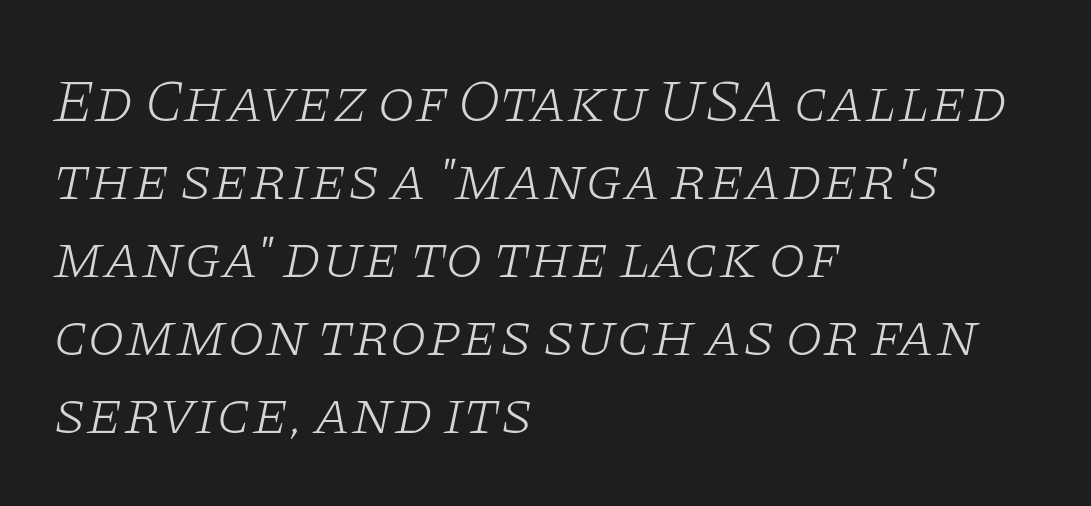
{"serif": "yes", "italic": "yes", "lean": "right", "slant_degrees": 11, "bold": "no", "weight": "light", "width": "wide", "stroke_contrast": "low", "x_height": "large", "monospaced": "no", "underline": "no", "align": "left", "line_spacing": "normal", "line_spacing_ratio": 1.28, "letter_spacing": "normal", "letter_spacing_em": 0.0, "glyph_px": 61}
